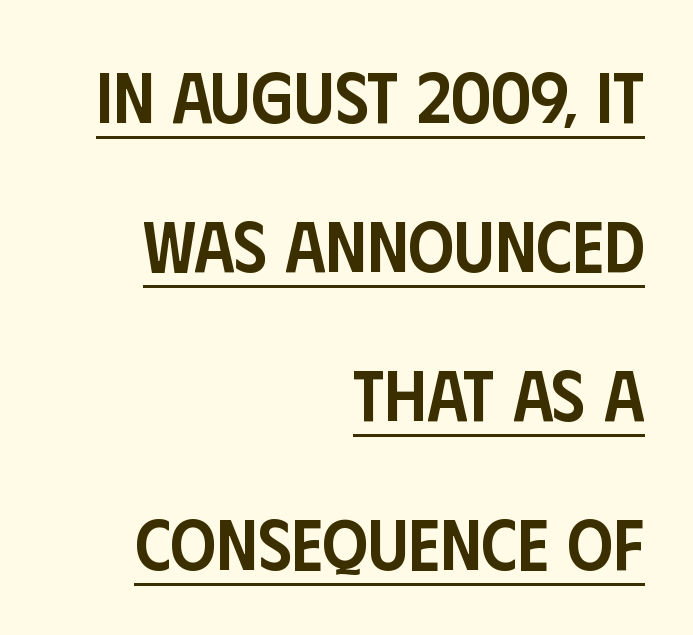
The image shows 72 px semibold, condensed sans-serif type, upright; set right-aligned, loose line spacing (2.07x), normal letter spacing, underlined; low stroke contrast and a large x-height.
